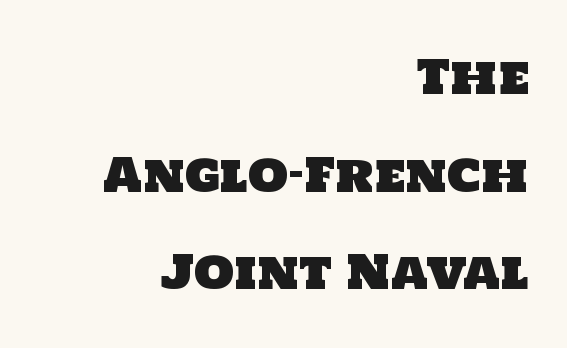
Q: Is the typeface a serif or a sans-serif typeface? A: Sans-serif.
Q: Is the text underlined? A: No.
Q: How is the paragraph aligned? A: Right-aligned.
Q: Is the spacing between letters normal or unusually wide? A: Normal.
Q: Is the spacing between lines tight, normal or loose? A: Loose.
Q: Width (condensed, normal, or wide)? A: Normal.
Q: Stroke contrast? A: Low.
Q: x-height? A: Large.
Q: Monospaced? A: No.
